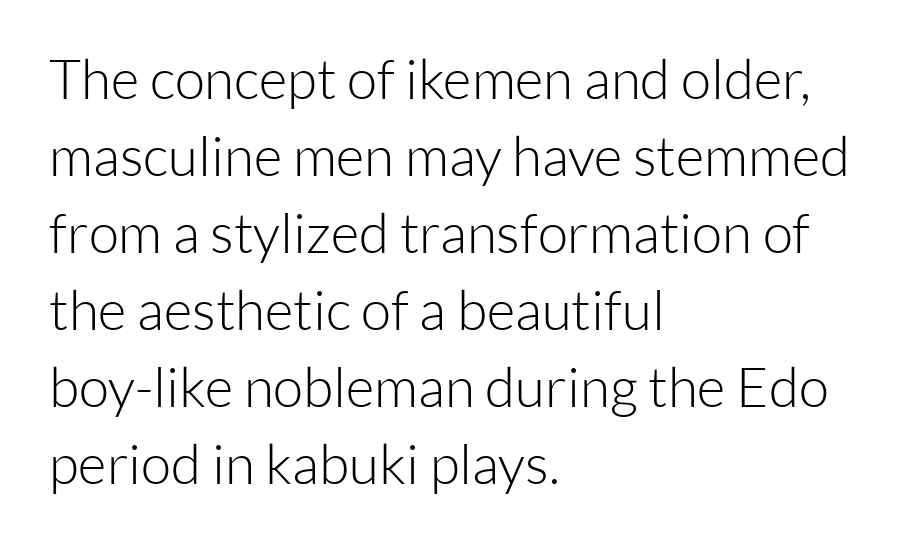
{"serif": "no", "italic": "no", "bold": "no", "weight": "light", "width": "normal", "stroke_contrast": "low", "x_height": "medium", "monospaced": "no", "underline": "no", "align": "left", "line_spacing": "normal", "line_spacing_ratio": 1.4, "letter_spacing": "normal", "letter_spacing_em": 0.0, "glyph_px": 55}
